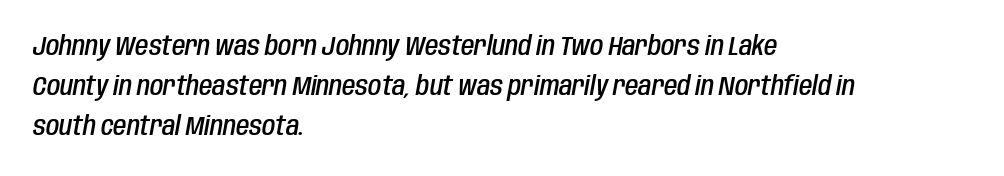
The image shows 27 px text type, italic (leaning right); set left-aligned, normal line spacing (1.49x), normal letter spacing, not underlined.
